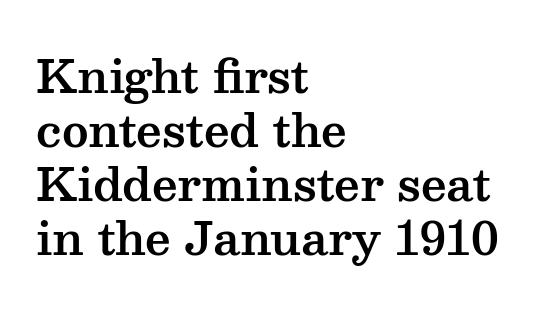
Q: Is the text italic (slanted)? A: No, it is upright.
Q: Is the typeface a serif or a sans-serif typeface? A: Serif.
Q: Is the text underlined? A: No.
Q: How is the paragraph aligned? A: Left-aligned.
Q: Is the spacing between letters normal or unusually wide? A: Normal.
Q: Width (condensed, normal, or wide)? A: Wide.
Q: Stroke contrast? A: Medium.
Q: x-height? A: Medium.
Q: Monospaced? A: No.
